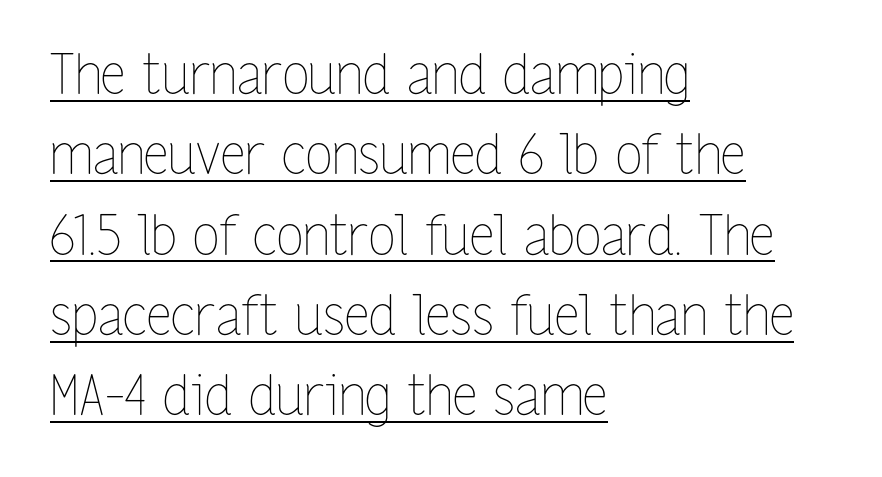
Q: Is the text bold? A: No.
Q: Is the text italic (slanted)? A: No, it is upright.
Q: Is the text underlined? A: Yes.
Q: How is the paragraph aligned? A: Left-aligned.
Q: Is the spacing between letters normal or unusually wide? A: Normal.
Q: Is the spacing between lines tight, normal or loose? A: Normal.
Q: Width (condensed, normal, or wide)? A: Condensed.
Q: Stroke contrast? A: Low.
Q: x-height? A: Medium.
Q: Monospaced? A: No.
